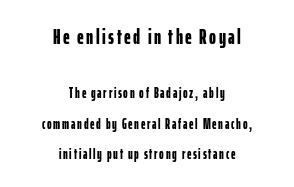
{"italic": "no", "bold": "yes", "underline": "no", "align": "center", "line_spacing": "loose", "line_spacing_ratio": 2.17, "larger_block": "first", "size_ratio": 1.5, "glyph_px": 21}
